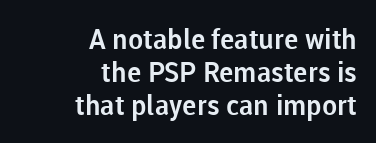
The image shows 28 px sans-serif type, upright; set right-aligned, line spacing 1.18x, normal letter spacing, not underlined; low stroke contrast and a medium x-height.
